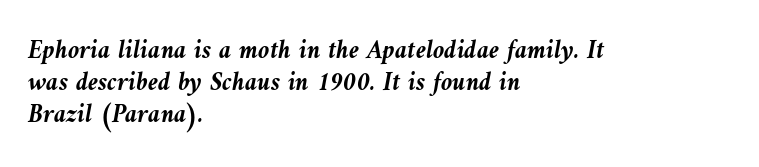
{"italic": "yes", "lean": "left", "slant_degrees": 9, "bold": "yes", "underline": "no", "align": "left", "line_spacing_ratio": 1.23, "letter_spacing": "normal", "letter_spacing_em": 0.0, "glyph_px": 26}
